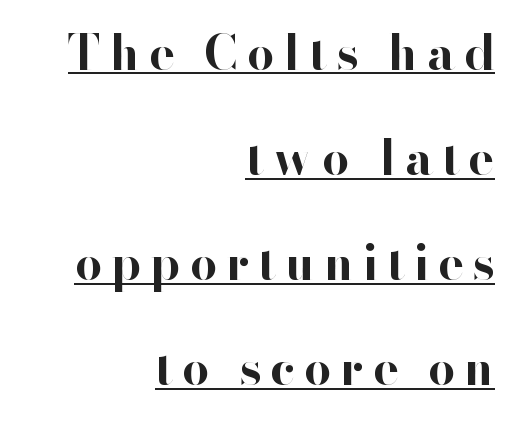
Q: Is the text bold? A: Yes.
Q: Is the text italic (slanted)? A: No, it is upright.
Q: Is the typeface a serif or a sans-serif typeface? A: Sans-serif.
Q: Is the text underlined? A: Yes.
Q: How is the paragraph aligned? A: Right-aligned.
Q: Is the spacing between lines tight, normal or loose? A: Loose.
Q: Width (condensed, normal, or wide)? A: Normal.
Q: Stroke contrast? A: High.
Q: x-height? A: Small.
Q: Monospaced? A: No.
